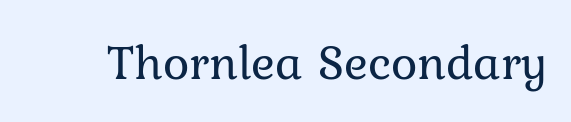
Q: Is the text bold? A: No.
Q: Is the text italic (slanted)? A: No, it is upright.
Q: Is the text underlined? A: No.
Q: Is the spacing between letters normal or unusually wide? A: Normal.
Q: Width (condensed, normal, or wide)? A: Normal.
Q: Stroke contrast? A: Low.
Q: x-height? A: Medium.
Q: Monospaced? A: No.
